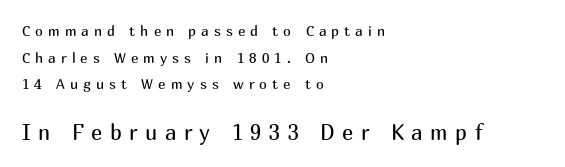
The image shows 21 px text type, upright; set left-aligned, loose line spacing (1.9x), unusually wide letter spacing (+0.36 em), not underlined; the second (bottom) block is 1.5x larger.
